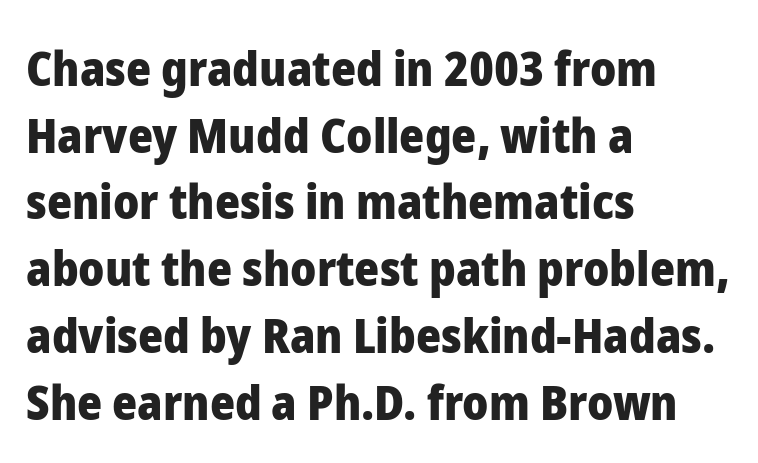
Q: Is the text bold? A: Yes.
Q: Is the text italic (slanted)? A: No, it is upright.
Q: Is the typeface a serif or a sans-serif typeface? A: Sans-serif.
Q: Is the text underlined? A: No.
Q: How is the paragraph aligned? A: Left-aligned.
Q: Is the spacing between letters normal or unusually wide? A: Normal.
Q: Is the spacing between lines tight, normal or loose? A: Normal.
Q: Width (condensed, normal, or wide)? A: Normal.
Q: Stroke contrast? A: Low.
Q: x-height? A: Medium.
Q: Monospaced? A: No.
